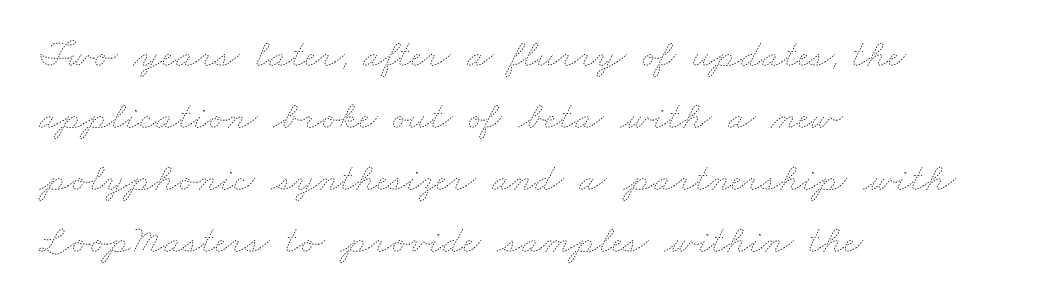
Q: Is the text bold? A: No.
Q: Is the text underlined? A: No.
Q: How is the paragraph aligned? A: Left-aligned.
Q: Is the spacing between letters normal or unusually wide? A: Normal.
Q: Is the spacing between lines tight, normal or loose? A: Normal.
Q: Width (condensed, normal, or wide)? A: Wide.
Q: Stroke contrast? A: Low.
Q: x-height? A: Small.
Q: Monospaced? A: No.
